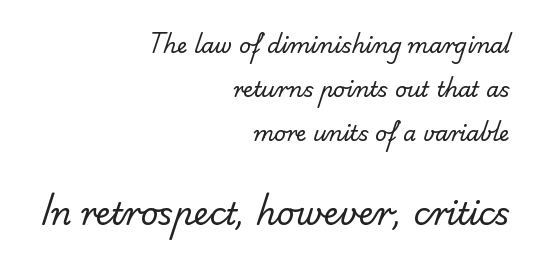
Q: Is the text bold? A: No.
Q: Is the typeface a serif or a sans-serif typeface? A: Sans-serif.
Q: Is the text underlined? A: No.
Q: How is the paragraph aligned? A: Right-aligned.
Q: Is the spacing between letters normal or unusually wide? A: Normal.
Q: Is the spacing between lines tight, normal or loose? A: Loose.
Q: Which block of text is set in a larger size, the first (top) or the second (bottom)? A: The second (bottom) one.
Q: Width (condensed, normal, or wide)? A: Normal.
Q: Stroke contrast? A: Low.
Q: x-height? A: Small.
Q: Monospaced? A: No.
